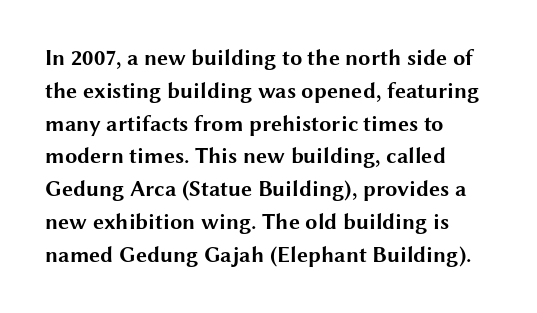
Nobody touched the tracking dial on this one. Alignment: flush left. Tall strokes in this sample are plumb rather than angled. Weight: bold.
